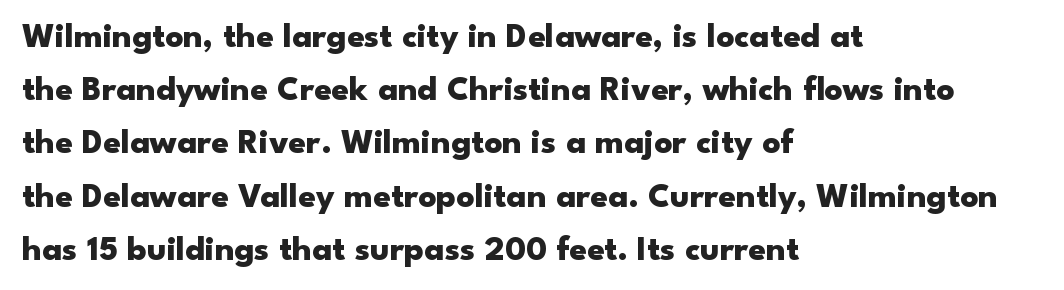
Q: Is the text bold? A: Yes.
Q: Is the text italic (slanted)? A: No, it is upright.
Q: Is the typeface a serif or a sans-serif typeface? A: Sans-serif.
Q: Is the text underlined? A: No.
Q: How is the paragraph aligned? A: Left-aligned.
Q: Is the spacing between letters normal or unusually wide? A: Normal.
Q: Is the spacing between lines tight, normal or loose? A: Normal.
Q: Width (condensed, normal, or wide)? A: Wide.
Q: Stroke contrast? A: Low.
Q: x-height? A: Small.
Q: Monospaced? A: No.
